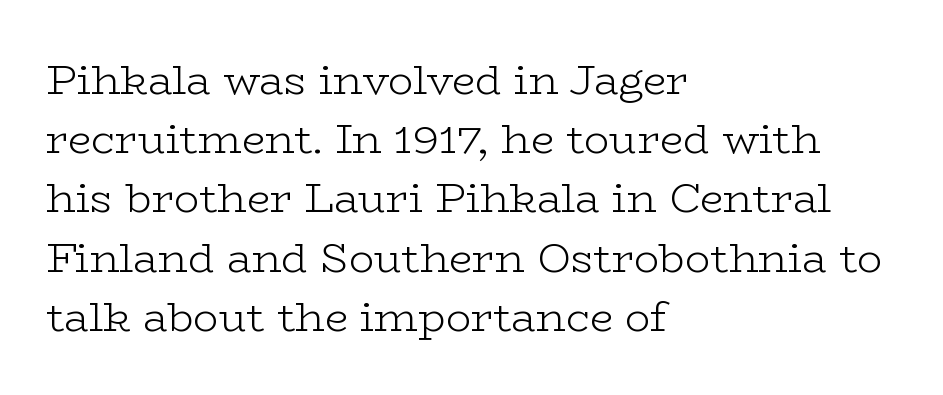
The image shows 42 px light, wide serif type, upright; set left-aligned, normal line spacing (1.41x), normal letter spacing, not underlined; low stroke contrast and a medium x-height.
